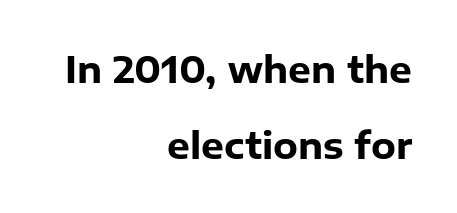
The image shows 36 px heavy sans-serif type, upright; set right-aligned, loose line spacing (2.12x), normal letter spacing, not underlined; low stroke contrast and a medium x-height.
